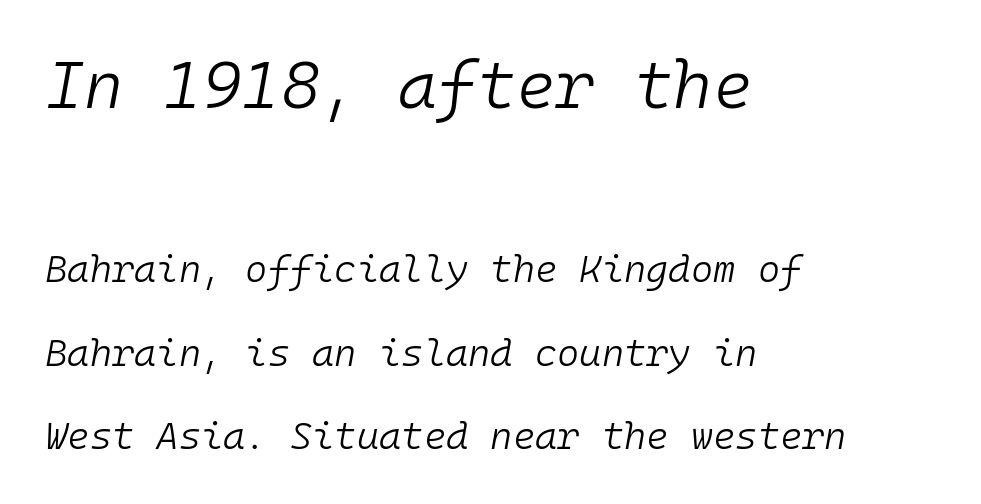
The rendering uses a large line-height, opening up the rows. The characters are drawn with everyday or finer stroke widths. Where is the straight margin? On the left. The rendering uses typewriter-style spacing with identical character cells. What stands out about the letter spacing? Nothing — it is the standard amount.
